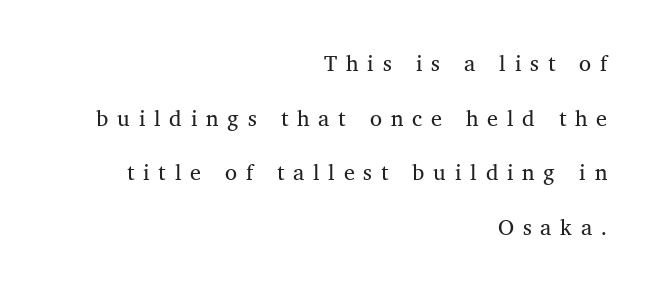
The image shows 22 px text type, upright; set right-aligned, loose line spacing (2.48x), unusually wide letter spacing (+0.4 em), not underlined.
